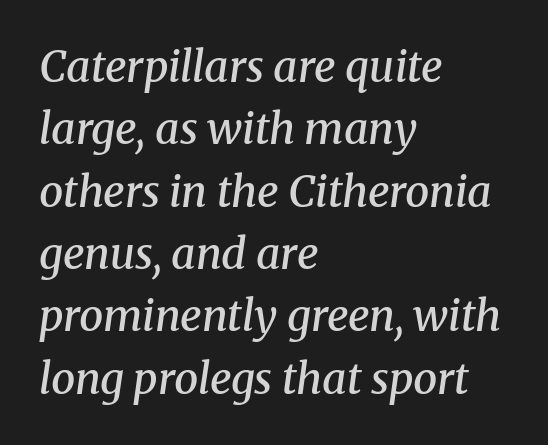
This rendering employs a face with finishing strokes, i.e., a serif. Do the characters align in a grid? No, the font is proportional. If you measured baseline to baseline, you'd find a middling distance. Does the copy run flush right? No — it runs flush left. The glyphs are unaccompanied by any horizontal stroke below them. Notice how the stems are inclined rather than vertical — that's the hallmark of italics.
